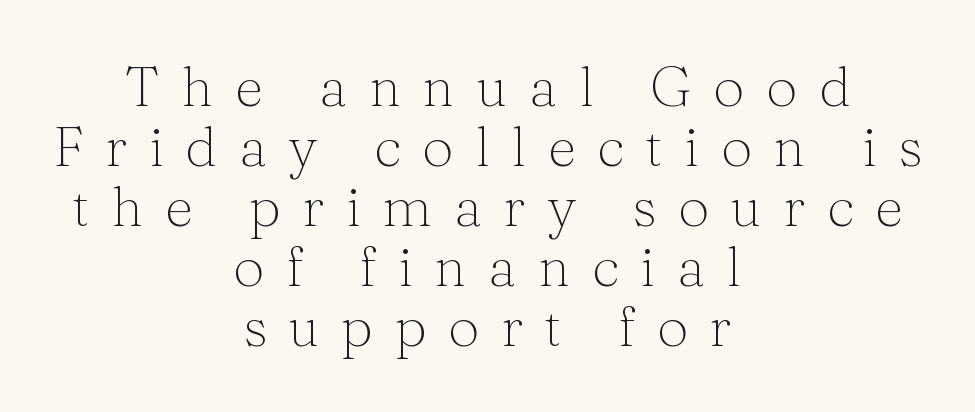
Q: Is the text bold? A: No.
Q: Is the text italic (slanted)? A: No, it is upright.
Q: Is the typeface a serif or a sans-serif typeface? A: Serif.
Q: Is the text underlined? A: No.
Q: How is the paragraph aligned? A: Centered.
Q: Is the spacing between letters normal or unusually wide? A: Unusually wide.
Q: Is the spacing between lines tight, normal or loose? A: Tight.
Q: Width (condensed, normal, or wide)? A: Normal.
Q: Stroke contrast? A: Medium.
Q: x-height? A: Medium.
Q: Monospaced? A: No.
